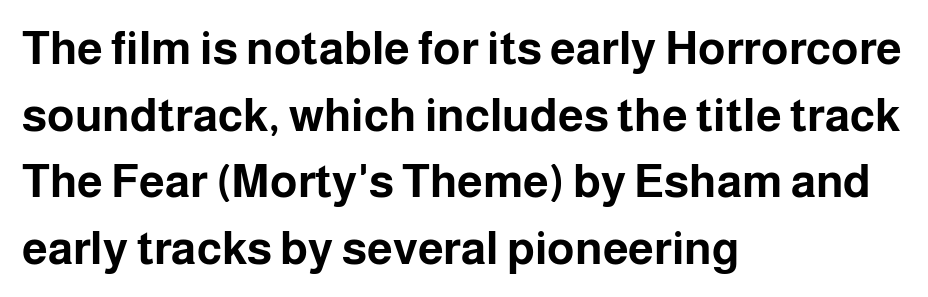
Q: Is the text bold? A: Yes.
Q: Is the text italic (slanted)? A: No, it is upright.
Q: Is the typeface a serif or a sans-serif typeface? A: Sans-serif.
Q: Is the text underlined? A: No.
Q: How is the paragraph aligned? A: Left-aligned.
Q: Is the spacing between letters normal or unusually wide? A: Normal.
Q: Is the spacing between lines tight, normal or loose? A: Normal.
Q: Width (condensed, normal, or wide)? A: Normal.
Q: Stroke contrast? A: Low.
Q: x-height? A: Medium.
Q: Monospaced? A: No.
